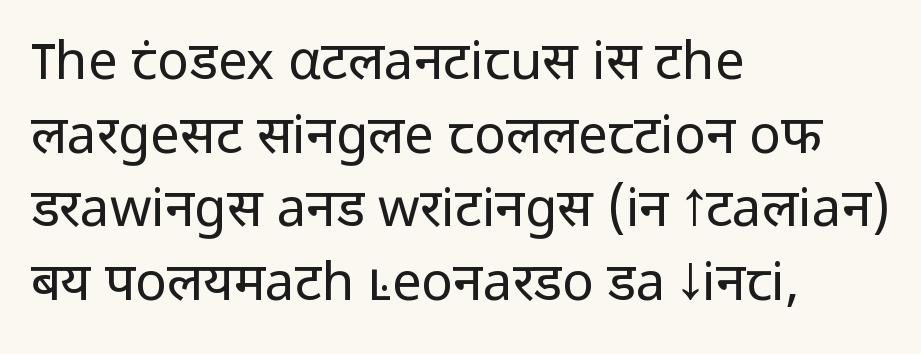
The image shows 53 px regular-weight sans-serif type, upright; set left-aligned, normal line spacing (1.39x), normal letter spacing, not underlined; low stroke contrast and a medium x-height.
